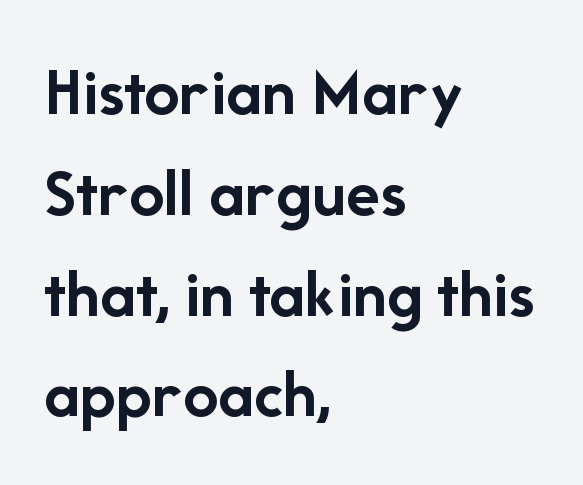
Q: Is the text bold? A: Yes.
Q: Is the text italic (slanted)? A: No, it is upright.
Q: Is the typeface a serif or a sans-serif typeface? A: Sans-serif.
Q: Is the text underlined? A: No.
Q: How is the paragraph aligned? A: Left-aligned.
Q: Is the spacing between letters normal or unusually wide? A: Normal.
Q: Is the spacing between lines tight, normal or loose? A: Normal.
Q: Width (condensed, normal, or wide)? A: Normal.
Q: Stroke contrast? A: Low.
Q: x-height? A: Medium.
Q: Monospaced? A: No.
